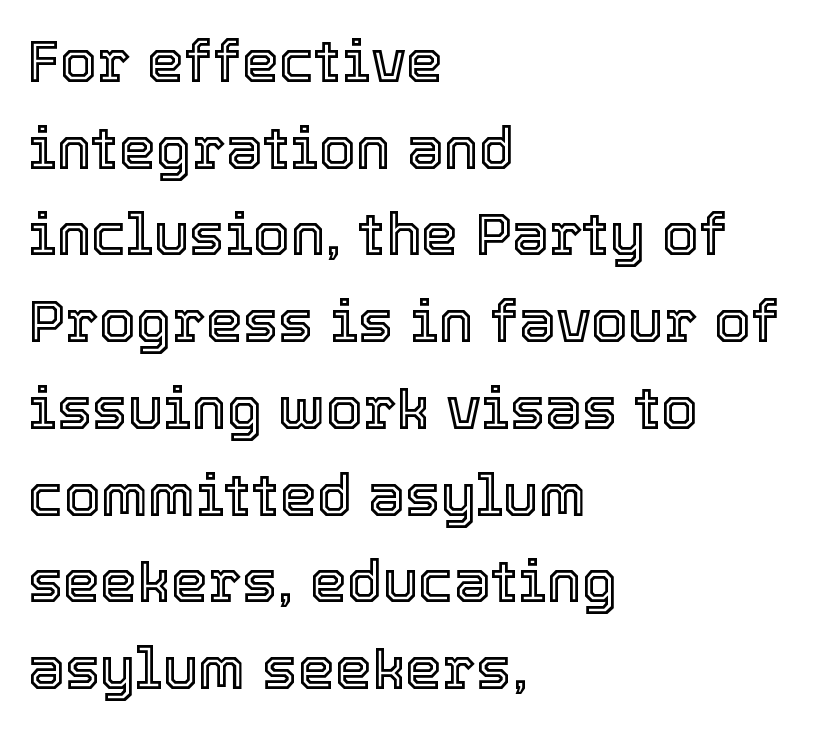
Q: Is the text italic (slanted)? A: No, it is upright.
Q: Is the text underlined? A: No.
Q: How is the paragraph aligned? A: Left-aligned.
Q: Is the spacing between letters normal or unusually wide? A: Normal.
Q: Is the spacing between lines tight, normal or loose? A: Normal.
Q: Width (condensed, normal, or wide)? A: Normal.
Q: x-height? A: Medium.
Q: Monospaced? A: No.
